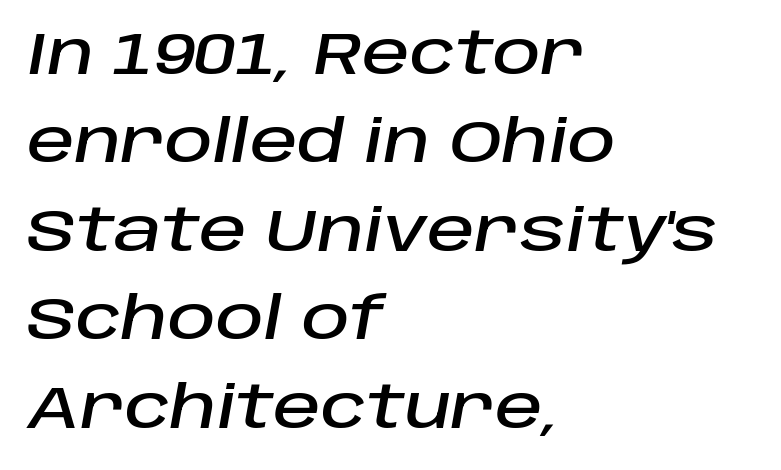
The image shows 59 px text type, italic (leaning right); set left-aligned, normal line spacing (1.5x), normal letter spacing, not underlined; low stroke contrast and a large x-height.
